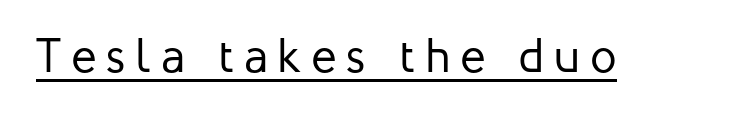
The image shows 48 px regular-weight sans-serif type, upright; set unusually wide letter spacing (+0.2 em), underlined; low stroke contrast and a medium x-height.
